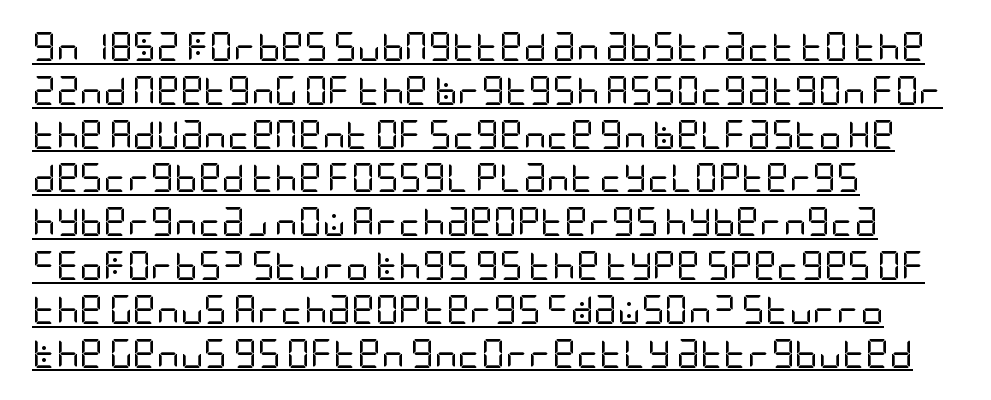
The image shows 29 px regular-weight, condensed sans-serif type, upright; set left-aligned, normal line spacing (1.51x), normal letter spacing, underlined; low stroke contrast and a large x-height.
